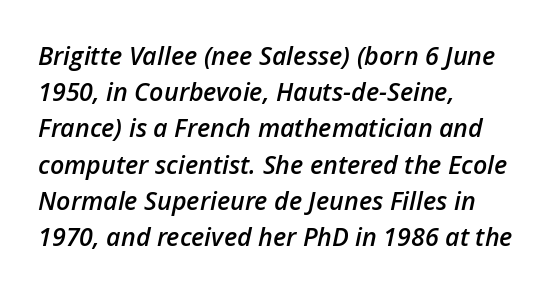
Nobody touched the tracking dial on this one. Plain, unruled lines of type. The face used here is a semibold: visibly heavier than regular, lighter than bold. Alignment: flush left. This sample keeps an unexceptional amount of space between lines.
